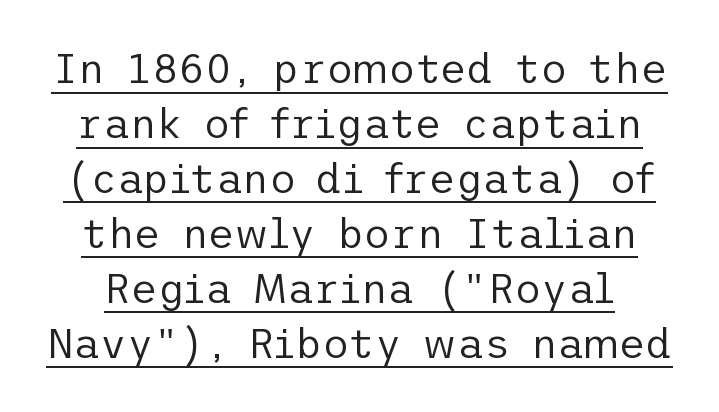
Q: Is the text bold? A: No.
Q: Is the text italic (slanted)? A: No, it is upright.
Q: Is the typeface a serif or a sans-serif typeface? A: Sans-serif.
Q: Is the text underlined? A: Yes.
Q: Is the spacing between letters normal or unusually wide? A: Normal.
Q: Is the spacing between lines tight, normal or loose? A: Normal.
Q: Width (condensed, normal, or wide)? A: Normal.
Q: Stroke contrast? A: Low.
Q: x-height? A: Medium.
